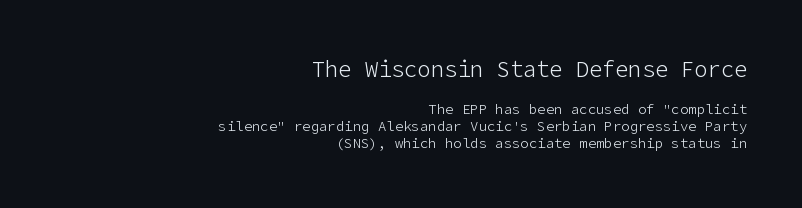
The image shows 22 px text type, upright; set right-aligned, line spacing 1.23x, normal letter spacing, not underlined; the first (top) block is 1.57x larger.
